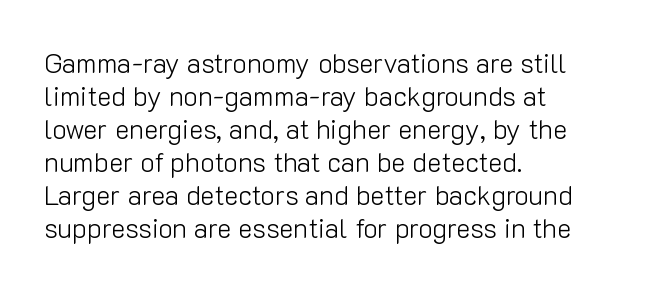
The image shows 27 px text type, upright; set left-aligned, line spacing 1.22x, normal letter spacing, not underlined.
